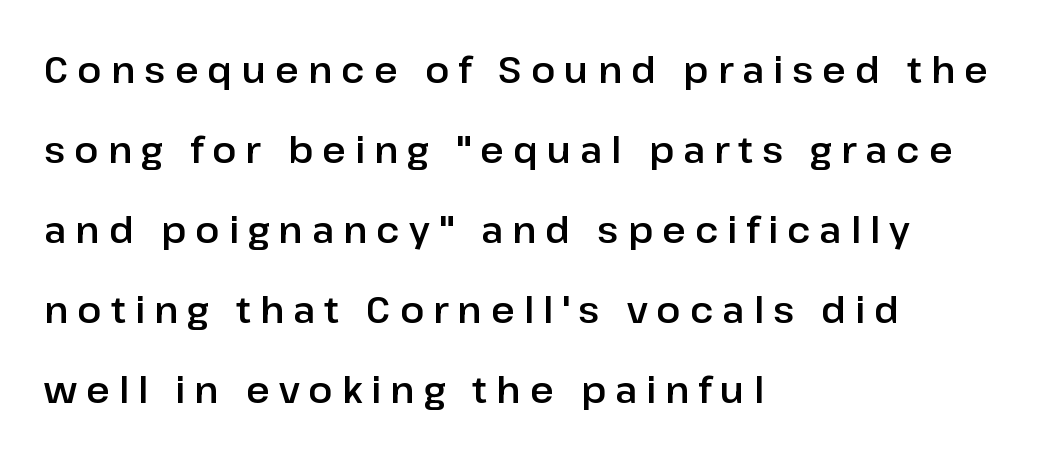
Notice how the passage keeps a crisp vertical edge on the left only. This sample uses an upright cut, with every glyph sitting square on the baseline. The tracking reads as deliberately expanded to a designer's eye. Descenders are the only things crossing below the line. Note the varied advance widths — an 'i' is clearly narrower than an 'm'.
